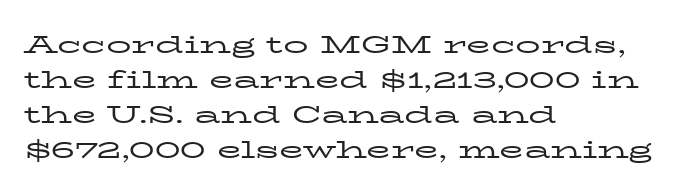
Nobody drew a line under any word here. The passage is arranged the way most books set body copy — flush left. Is the stroke heavy? The answer is a plain regular-or-lighter. Nobody touched the tracking dial on this one. A roman cut, with each character standing at attention. The space between consecutive lines is moderate.
